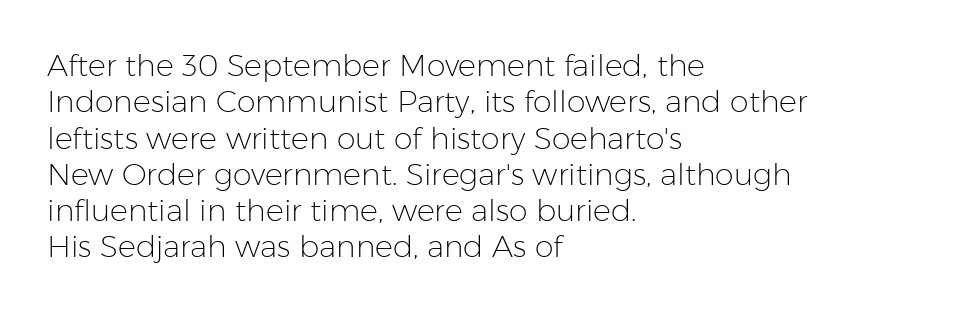
The font family rendered here belongs to the sans-serif group. Rule under the text: the space is simply empty. Think of a printed novel: that variable character pitch is what you see here. Is the block centered? No — it sits flush against the left margin. Compared with typical body copy, the letter spacing here is the same.
